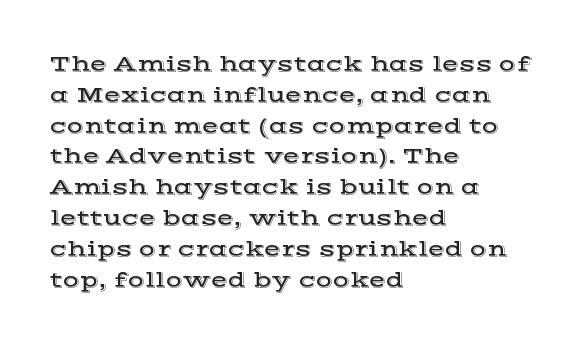
A classic flush-left, rag-right setting is used for this passage. Rendered with straight, roman letterforms. The rendering uses a moderate line-height, typical for paragraphs. In terms of letterspacing, this is plain default setting.
